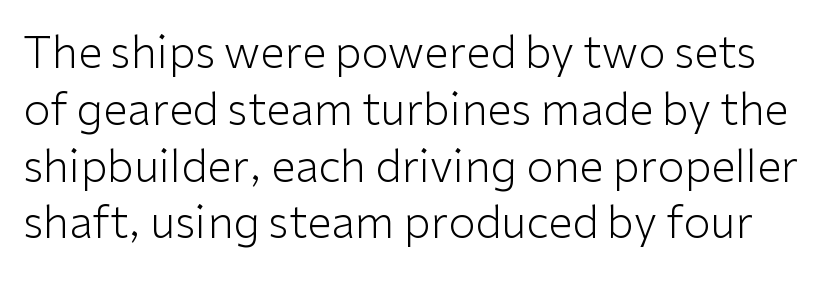
{"serif": "no", "italic": "no", "bold": "no", "weight": "light", "width": "normal", "stroke_contrast": "low", "x_height": "medium", "monospaced": "no", "underline": "no", "line_spacing": "normal", "line_spacing_ratio": 1.29, "letter_spacing": "normal", "letter_spacing_em": 0.0, "glyph_px": 44}
